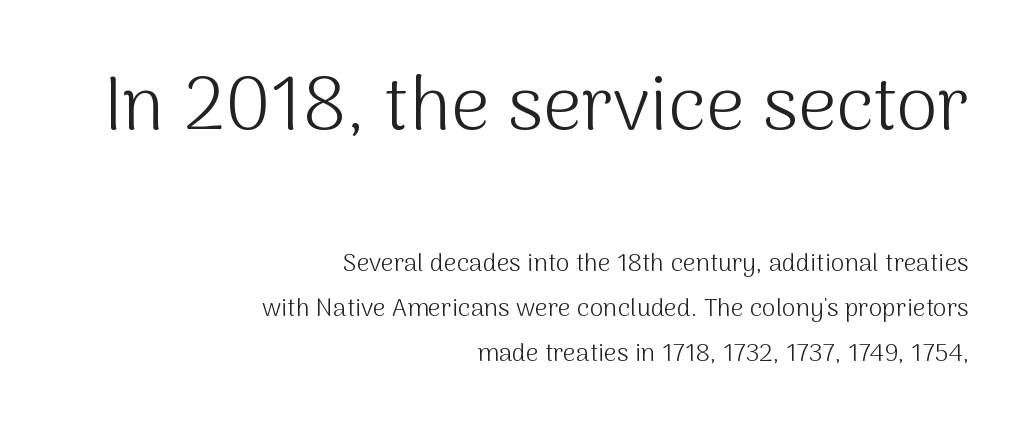
The image shows 75 px light sans-serif type, upright; set right-aligned, line spacing 1.81x, normal letter spacing, not underlined; the first (top) block is 3.0x larger; medium stroke contrast and a medium x-height.
